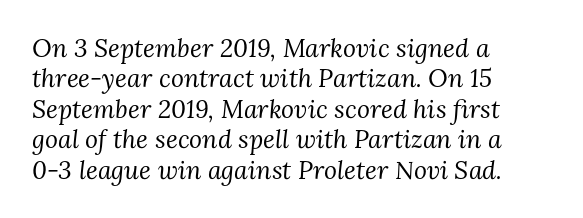
This reads as an unemphasized weight, regular at the heaviest. You could call the tracking neutral — neither tight nor loose. The paragraph shown leans on its left margin. The space beneath each line is pristine and unruled. It's the slanting kind of type.
